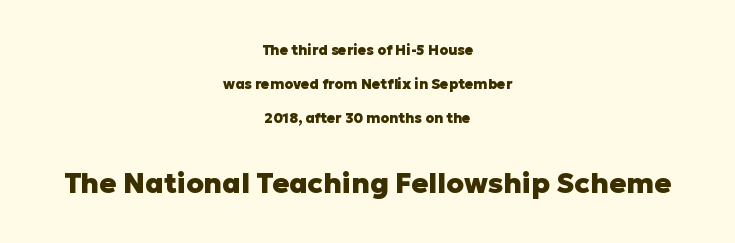
These lines are centered, leaving both edges ragged. Descenders are the only things crossing below the line. A sans-serif font was chosen for this passage. Top chunk: small. Bottom chunk: large. The passage shown is typed in a proportional face where columns would drift. How are the letters spaced? Ordinarily, with no added tracking.
